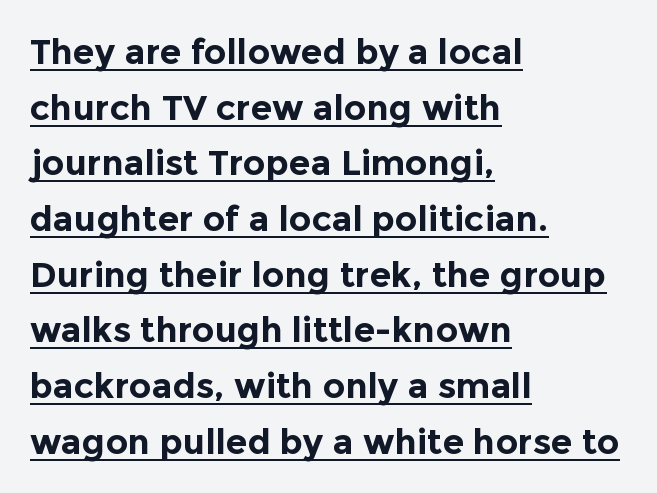
The line texture is even and compact thanks to regular tracking. The typesetter has applied underlining to the passage shown. Vertical spacing — default. Posture: vertical. The passage shown is typed in a proportional face where columns would drift. Typesetter's note: full bold, strokes at maximum text heaviness.
